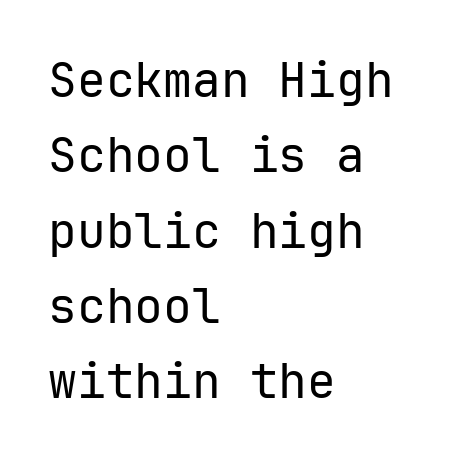
The image shows 48 px regular-weight sans-serif type, upright, monospaced; set left-aligned, normal line spacing (1.57x), normal letter spacing, not underlined; low stroke contrast and a medium x-height.
